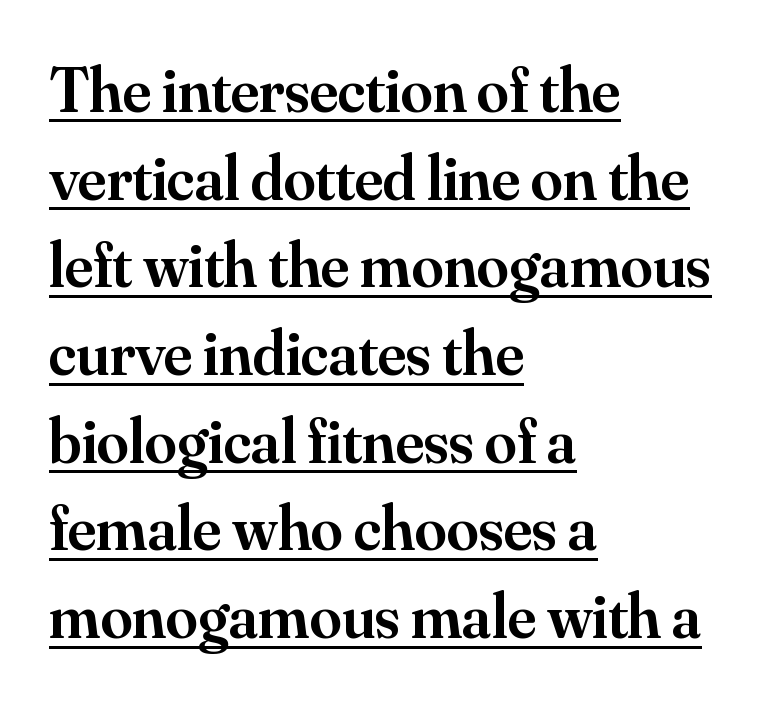
{"serif": "yes", "italic": "no", "bold": "semi", "weight": "semibold", "width": "normal", "stroke_contrast": "medium", "x_height": "small", "monospaced": "no", "underline": "yes", "align": "left", "line_spacing": "normal", "line_spacing_ratio": 1.37, "letter_spacing": "normal", "letter_spacing_em": 0.0, "glyph_px": 64}
